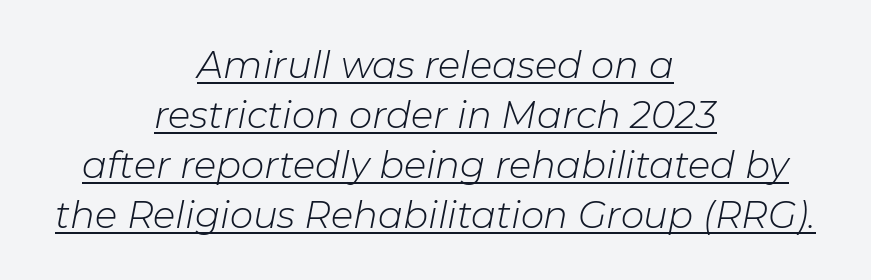
The image shows 37 px light type, italic (leaning right); set centered, normal line spacing (1.35x), normal letter spacing, underlined; low stroke contrast and a medium x-height.
